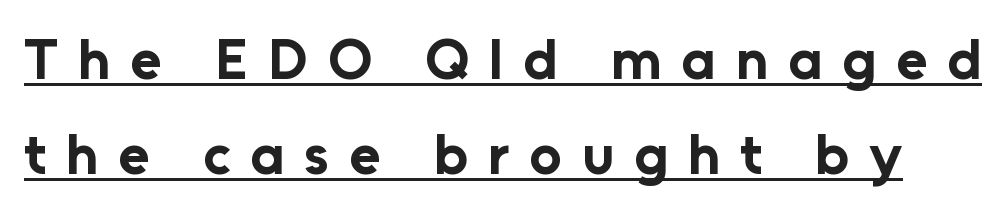
The image shows 57 px bold sans-serif type, upright; set normal line spacing (1.67x), unusually wide letter spacing (+0.35 em), underlined; low stroke contrast and a medium x-height.
